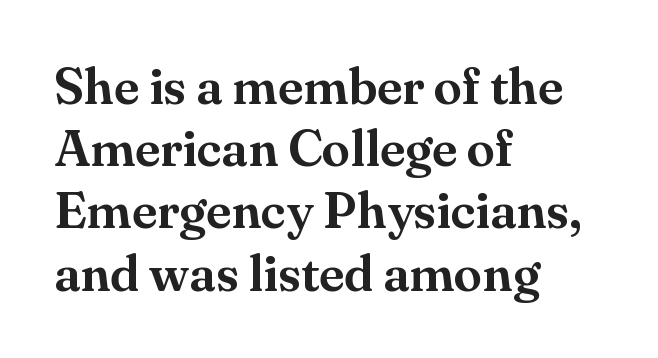
The image shows 51 px serif type, upright; set left-aligned, line spacing 1.22x, normal letter spacing, not underlined; medium stroke contrast and a small x-height.
